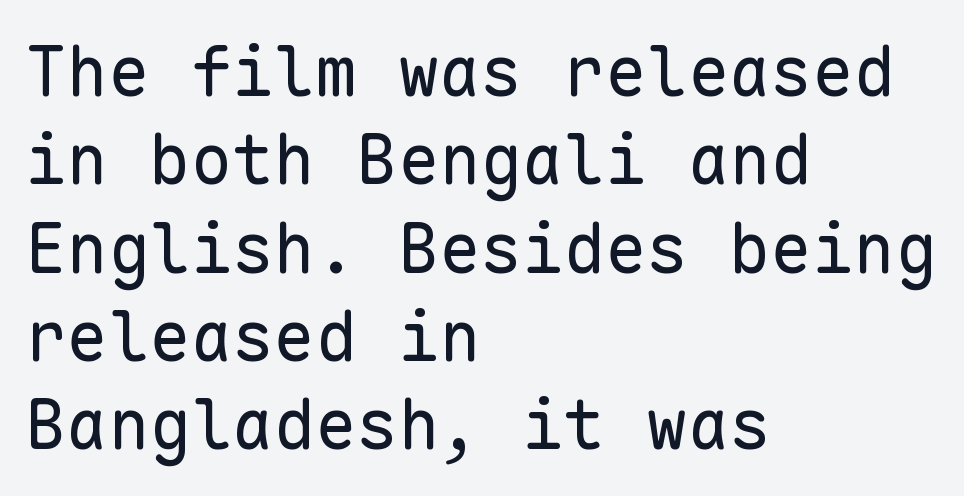
The image shows 69 px regular-weight sans-serif type, upright, monospaced; set left-aligned, normal line spacing (1.28x), normal letter spacing, not underlined; low stroke contrast and a medium x-height.
